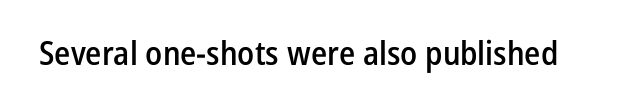
Q: Is the text bold? A: Semi-bold.
Q: Is the text italic (slanted)? A: No, it is upright.
Q: Is the typeface a serif or a sans-serif typeface? A: Sans-serif.
Q: Is the text underlined? A: No.
Q: Is the spacing between letters normal or unusually wide? A: Normal.
Q: Width (condensed, normal, or wide)? A: Condensed.
Q: Stroke contrast? A: Low.
Q: x-height? A: Medium.
Q: Monospaced? A: No.
